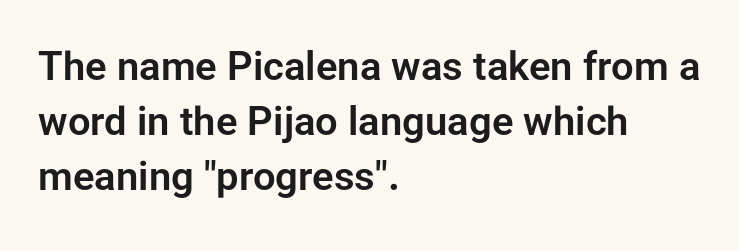
The image shows 40 px sans-serif type, upright; set left-aligned, normal line spacing (1.38x), normal letter spacing, not underlined; low stroke contrast and a medium x-height.
